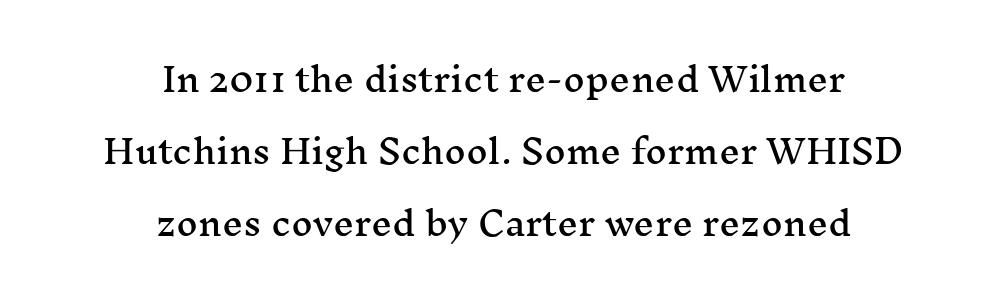
Beneath every word, the page is bare. Summary of vertical rhythm: relaxed, with wide interline spacing. Stroke terminals: seriffed. How are the letters spaced? Ordinarily, with no added tracking.
